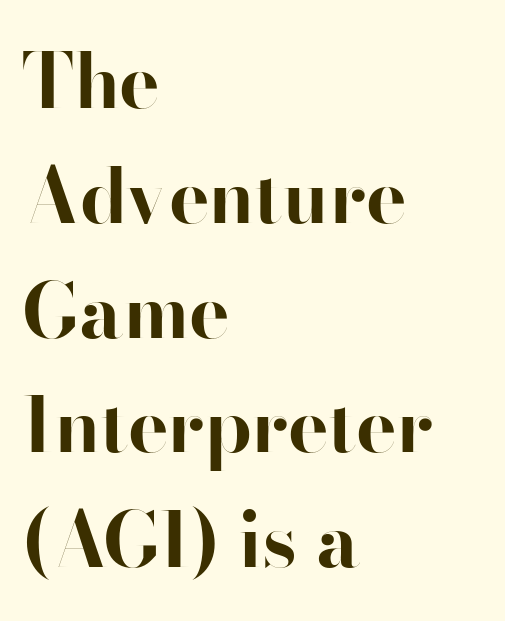
{"serif": "no", "italic": "no", "bold": "yes", "weight": "bold", "width": "normal", "stroke_contrast": "high", "x_height": "small", "monospaced": "no", "underline": "no", "align": "left", "line_spacing": "normal", "line_spacing_ratio": 1.51, "letter_spacing": "normal", "letter_spacing_em": 0.0, "glyph_px": 76}
